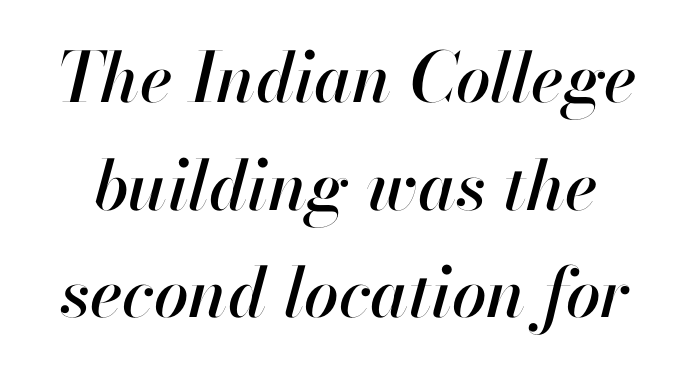
Q: Is the text italic (slanted)? A: Yes, it leans right by about 13 degrees.
Q: Is the text underlined? A: No.
Q: Is the spacing between letters normal or unusually wide? A: Normal.
Q: Is the spacing between lines tight, normal or loose? A: Normal.
Q: Width (condensed, normal, or wide)? A: Normal.
Q: Stroke contrast? A: High.
Q: x-height? A: Small.
Q: Monospaced? A: No.
